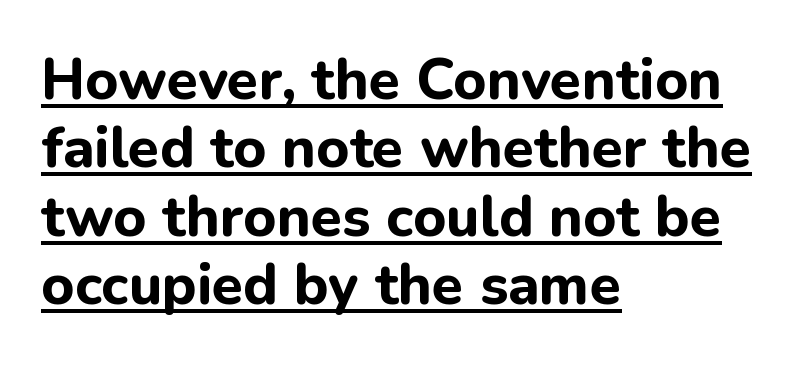
The image shows 57 px bold sans-serif type, upright; set left-aligned, line spacing 1.2x, normal letter spacing, underlined; low stroke contrast and a medium x-height.
